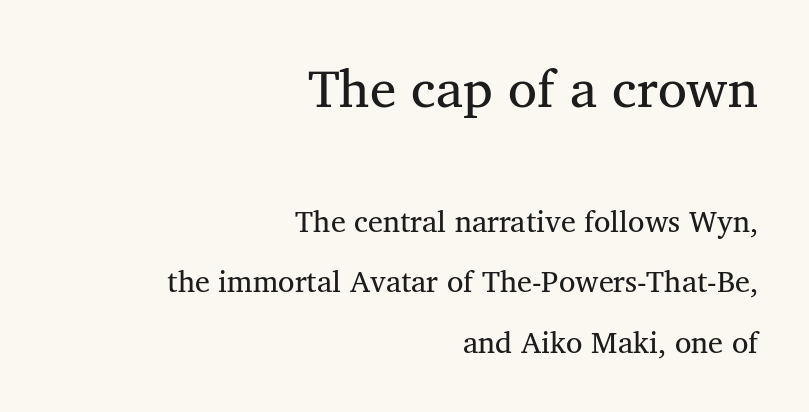
{"serif": "yes", "width": "normal", "stroke_contrast": "medium", "x_height": "medium", "monospaced": "no", "underline": "no", "align": "right", "line_spacing": "loose", "line_spacing_ratio": 2.01, "letter_spacing": "normal", "letter_spacing_em": 0.0, "larger_block": "first", "size_ratio": 1.77, "glyph_px": 53}
